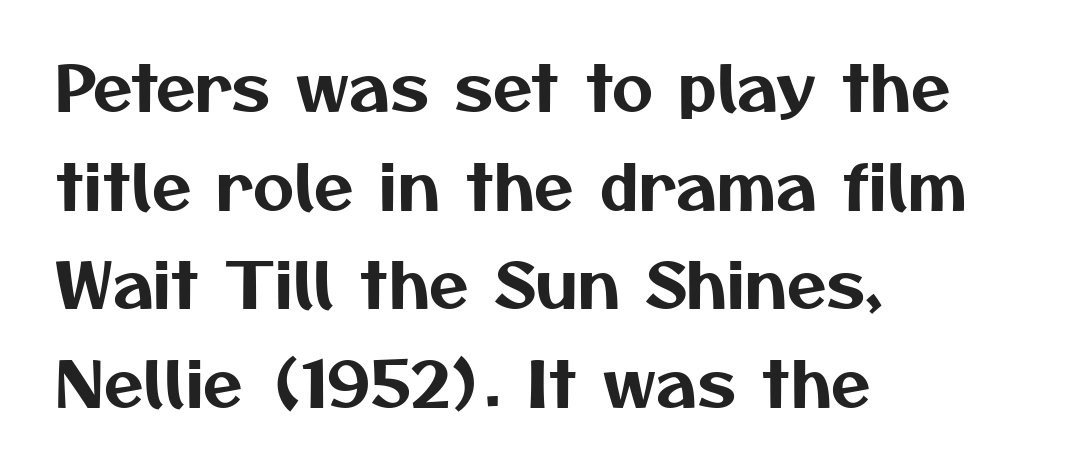
The passage shown is not underscored anywhere. The face used here is a sans, in the tradition of grotesques and geometrics. A typesetter would call this proportional, since set widths differ per character. Whoever set this chose a conventional vertical rhythm. Compared with typical body copy, the letter spacing here is the same. The paragraph shown leans on its left margin.
